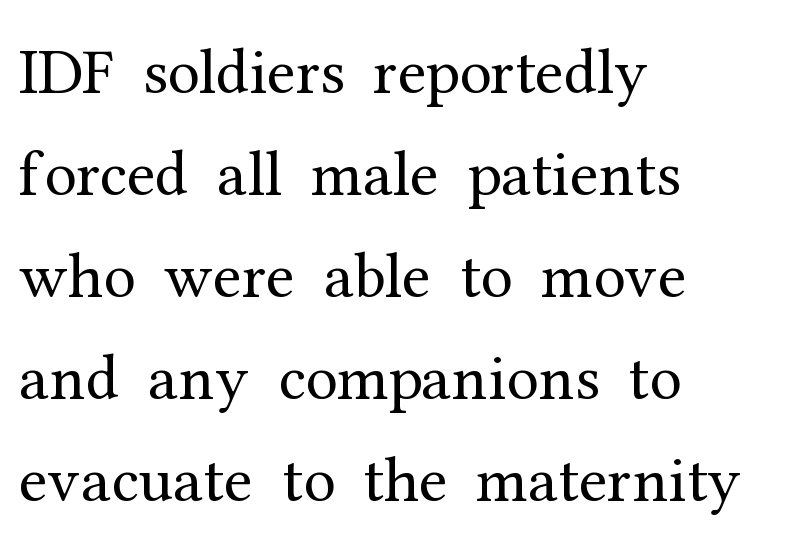
Students, note that the glyphs here touch the page at normal intervals. The string is rendered with underlining switched off. The rag falls on the right side of this text block. Evenly set lines give the paragraph a standard silhouette.
